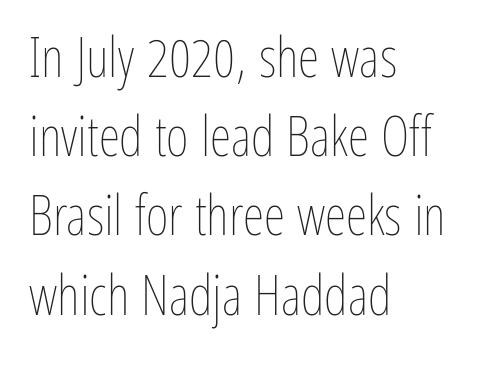
Here the glyphs are tracked normally, forming tight word shapes. Horizontally, the lines are justified to the leading edge only. Quick note: not italic, upright. Heaviness? Minimal to ordinary, like unemphasized prose.
